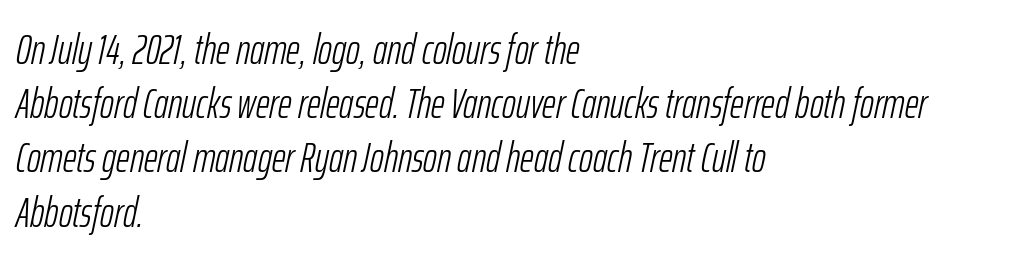
The image shows 42 px light, condensed type, italic (leaning right); set left-aligned, normal line spacing (1.29x), normal letter spacing, not underlined; low stroke contrast and a medium x-height.
